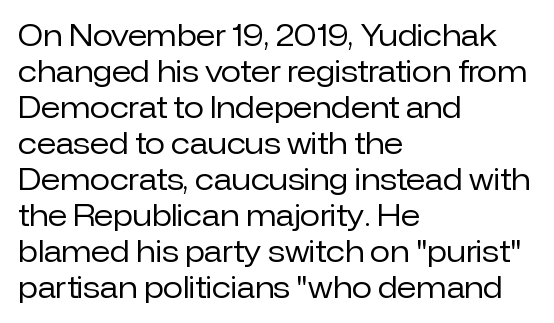
Q: Is the text bold? A: No.
Q: Is the text italic (slanted)? A: No, it is upright.
Q: Is the typeface a serif or a sans-serif typeface? A: Sans-serif.
Q: Is the text underlined? A: No.
Q: How is the paragraph aligned? A: Left-aligned.
Q: Is the spacing between letters normal or unusually wide? A: Normal.
Q: Width (condensed, normal, or wide)? A: Normal.
Q: Stroke contrast? A: Low.
Q: x-height? A: Medium.
Q: Monospaced? A: No.
